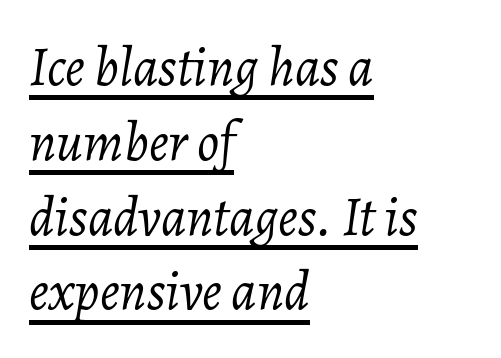
Q: Is the text bold? A: No.
Q: Is the text italic (slanted)? A: Yes, it leans right by about 7 degrees.
Q: Is the text underlined? A: Yes.
Q: How is the paragraph aligned? A: Left-aligned.
Q: Is the spacing between letters normal or unusually wide? A: Normal.
Q: Is the spacing between lines tight, normal or loose? A: Normal.
Q: Width (condensed, normal, or wide)? A: Normal.
Q: Stroke contrast? A: Low.
Q: x-height? A: Medium.
Q: Monospaced? A: No.
